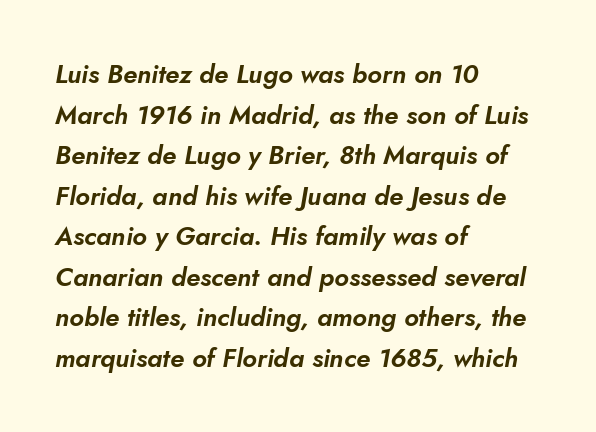
{"italic": "yes", "lean": "right", "slant_degrees": 10, "underline": "no", "align": "left", "line_spacing": "normal", "line_spacing_ratio": 1.56, "letter_spacing": "normal", "letter_spacing_em": 0.0, "glyph_px": 26}
